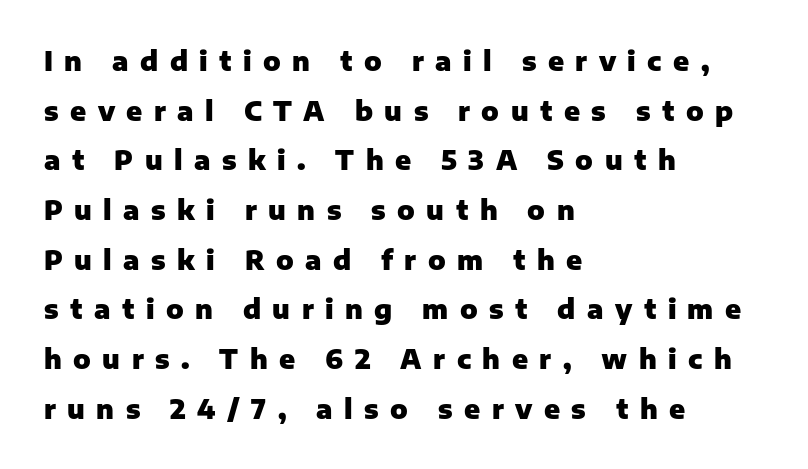
{"italic": "no", "bold": "yes", "underline": "no", "align": "left", "line_spacing": "loose", "line_spacing_ratio": 1.91, "letter_spacing": "wide", "letter_spacing_em": 0.44, "glyph_px": 26}
